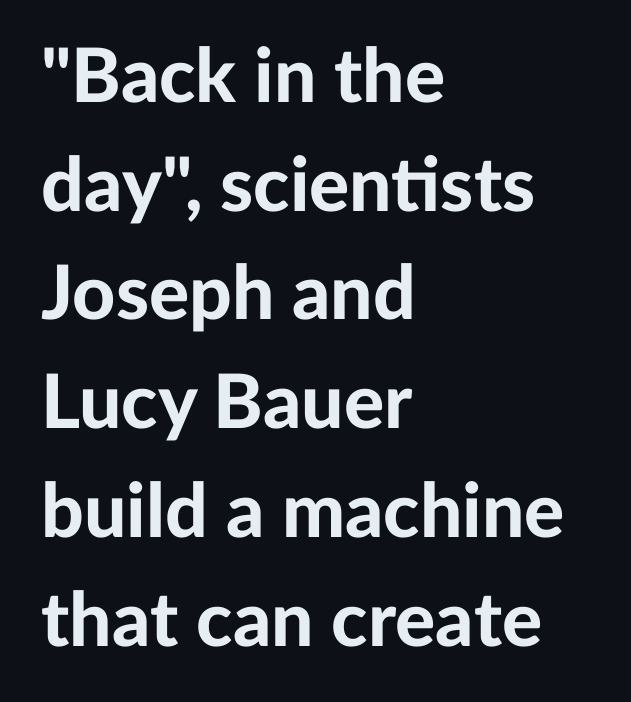
Q: Is the text bold? A: Yes.
Q: Is the text italic (slanted)? A: No, it is upright.
Q: Is the typeface a serif or a sans-serif typeface? A: Sans-serif.
Q: Is the text underlined? A: No.
Q: How is the paragraph aligned? A: Left-aligned.
Q: Is the spacing between letters normal or unusually wide? A: Normal.
Q: Is the spacing between lines tight, normal or loose? A: Normal.
Q: Width (condensed, normal, or wide)? A: Normal.
Q: Stroke contrast? A: Low.
Q: x-height? A: Medium.
Q: Monospaced? A: No.
